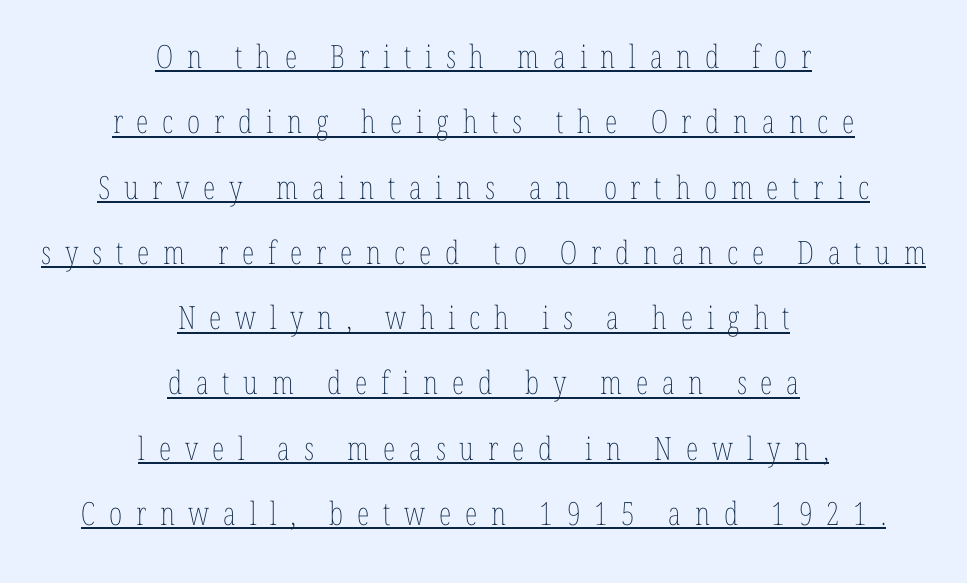
A great deal of white space separates one row of letters from the next. Stroke thickness stays within the range of a standard reading face or lighter. This sample uses expanded letter spacing, leaving extra air between glyphs. Vertical strokes here are truly vertical.
